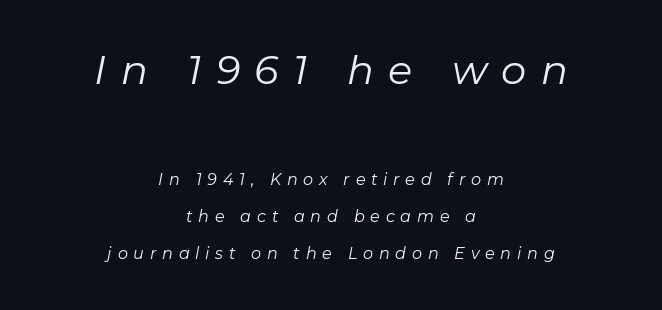
Two sizes are in play, and the larger belongs to the first block. The font's italic variant was chosen for this text. The line-height multiplier appears high, well above default. The glyphs are unaccompanied by any horizontal stroke below them.
